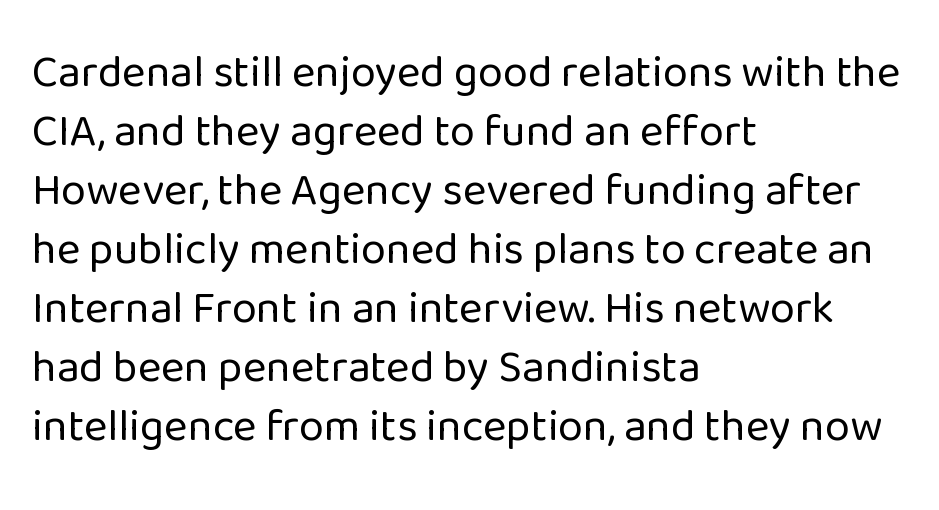
The image shows 45 px regular-weight sans-serif type, upright; set left-aligned, normal line spacing (1.31x), normal letter spacing, not underlined; low stroke contrast and a medium x-height.
